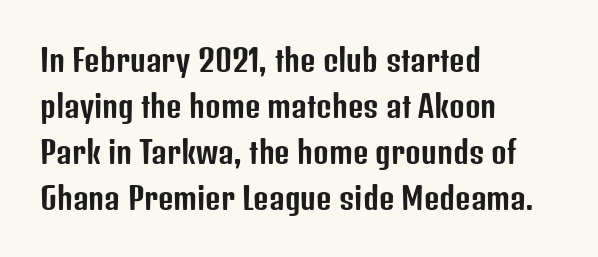
Do the characters align in a grid? No, the font is proportional. The face used here is a sans, in the tradition of grotesques and geometrics. The passage is arranged the way most books set body copy — flush left. The gap between lines stays unmarked.
